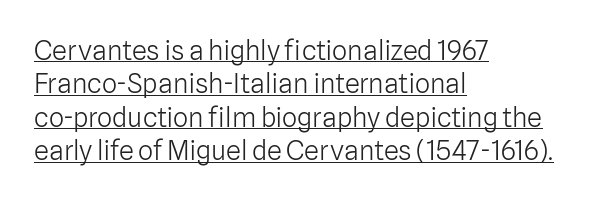
{"italic": "no", "bold": "no", "underline": "yes", "align": "left", "line_spacing_ratio": 1.24, "letter_spacing": "normal", "letter_spacing_em": 0.0, "glyph_px": 27}
